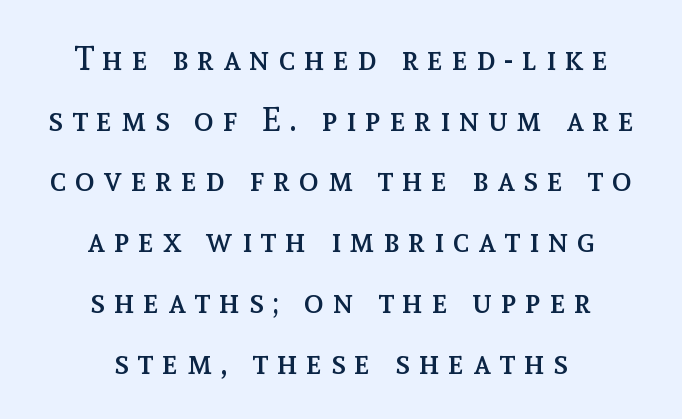
Q: Is the text bold? A: No.
Q: Is the text italic (slanted)? A: No, it is upright.
Q: Is the text underlined? A: No.
Q: How is the paragraph aligned? A: Centered.
Q: Is the spacing between letters normal or unusually wide? A: Unusually wide.
Q: Width (condensed, normal, or wide)? A: Normal.
Q: x-height? A: Medium.
Q: Monospaced? A: No.
